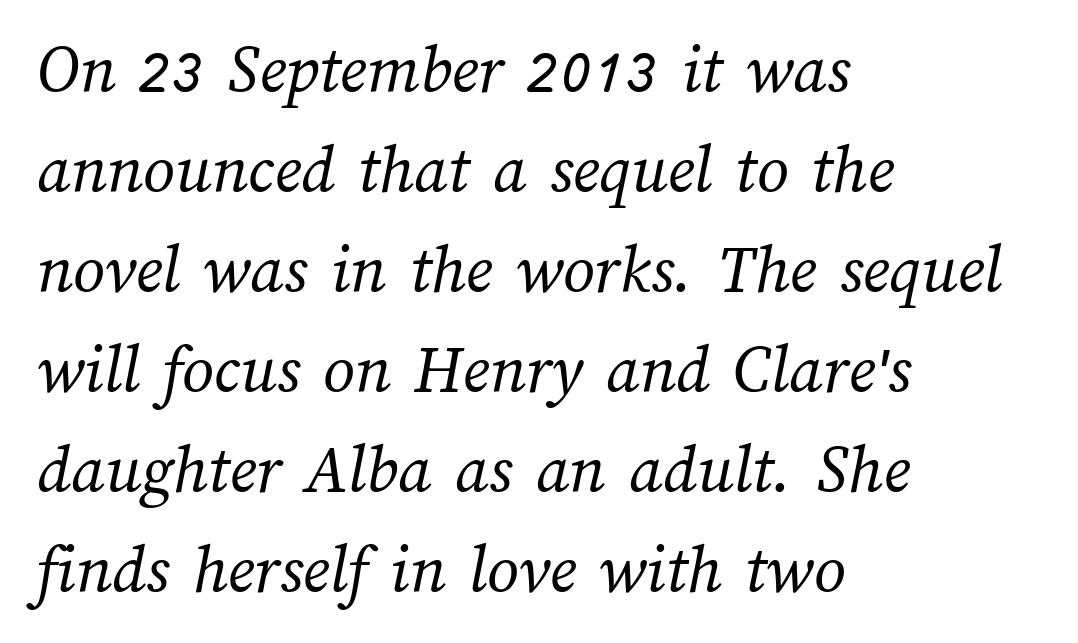
The lines are quadded left. Counters stay open thanks to moderate or lighter strokes. Does extra space separate the letters? No, they use regular spacing. The space between consecutive lines is moderate.
